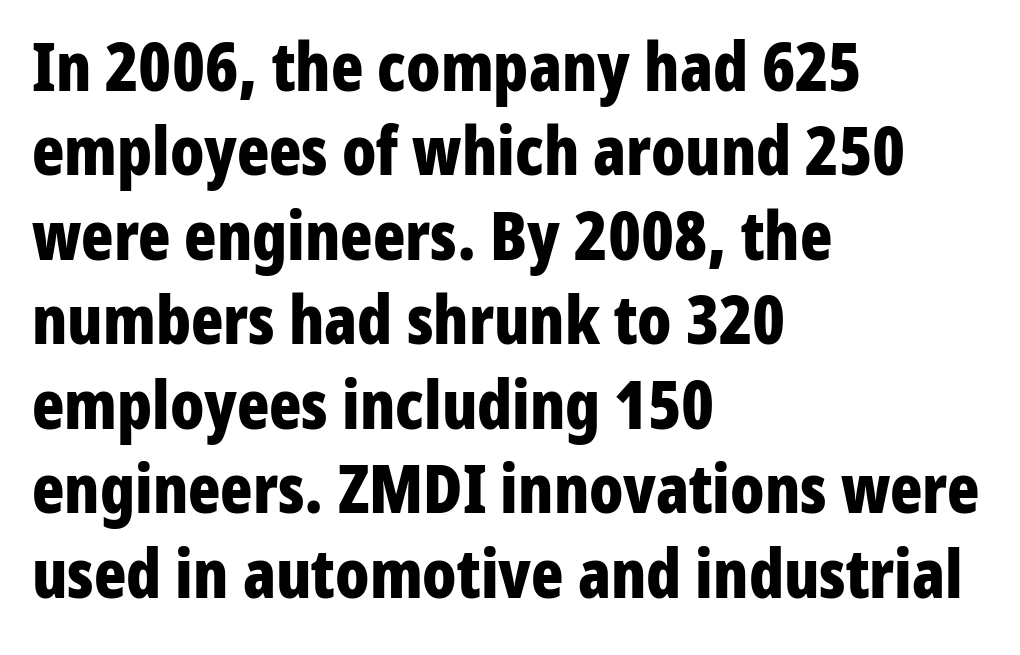
The image shows 67 px bold, condensed sans-serif type, upright; set left-aligned, normal line spacing (1.26x), normal letter spacing, not underlined; low stroke contrast and a medium x-height.
